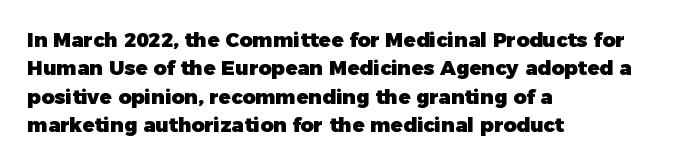
The image shows 20 px bold type, upright; set left-aligned, normal line spacing (1.42x), normal letter spacing, not underlined.
